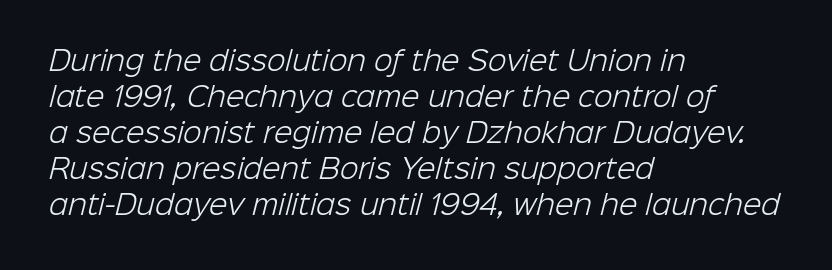
Q: Is the text bold? A: No.
Q: Is the text underlined? A: No.
Q: How is the paragraph aligned? A: Left-aligned.
Q: Is the spacing between letters normal or unusually wide? A: Normal.
Q: Is the spacing between lines tight, normal or loose? A: Normal.
